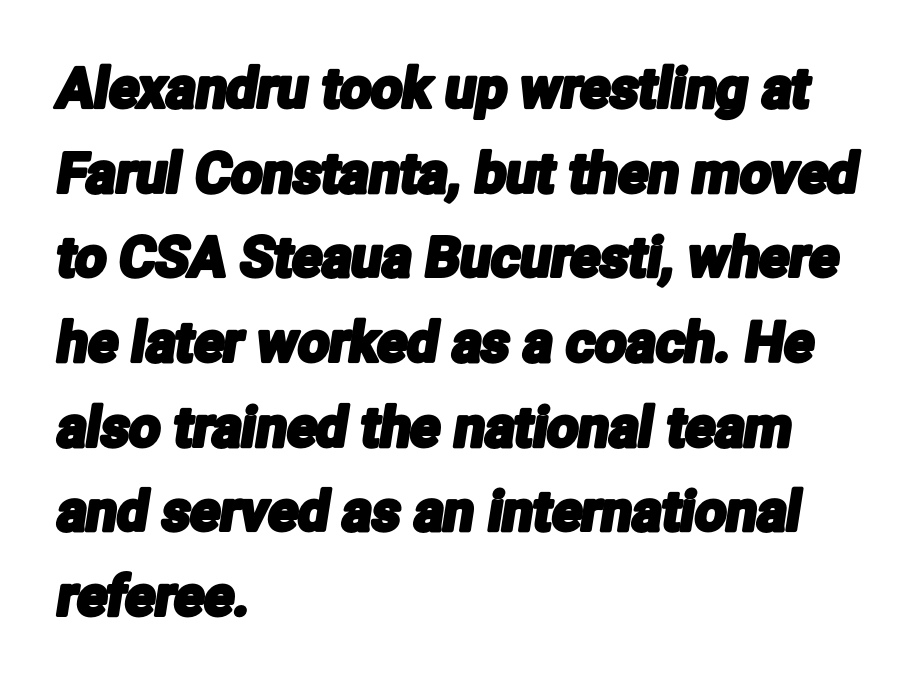
{"serif": "no", "width": "condensed", "stroke_contrast": "low", "x_height": "medium", "monospaced": "no", "underline": "no", "align": "left", "line_spacing": "normal", "line_spacing_ratio": 1.54, "letter_spacing": "normal", "letter_spacing_em": 0.0, "glyph_px": 55}
